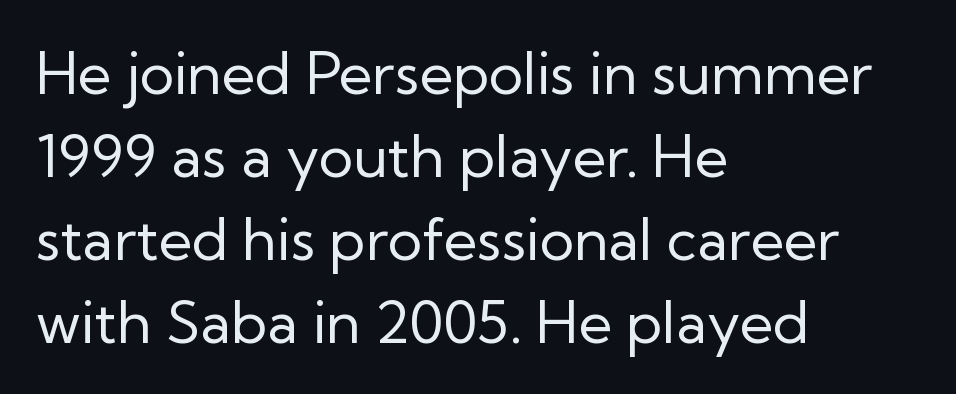
{"serif": "no", "italic": "no", "bold": "no", "weight": "regular", "width": "normal", "stroke_contrast": "low", "x_height": "medium", "monospaced": "no", "underline": "no", "align": "left", "line_spacing": "normal", "line_spacing_ratio": 1.43, "letter_spacing": "normal", "letter_spacing_em": 0.0, "glyph_px": 58}
